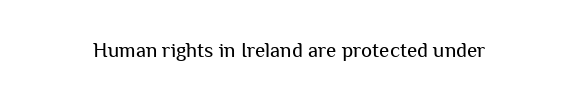
The passage shown is not underscored anywhere. The font's upright variant was chosen for this text. Stems here are at most as thick as an everyday book face. Observe the ordinary spacing: letters are neighbours, not strangers.
